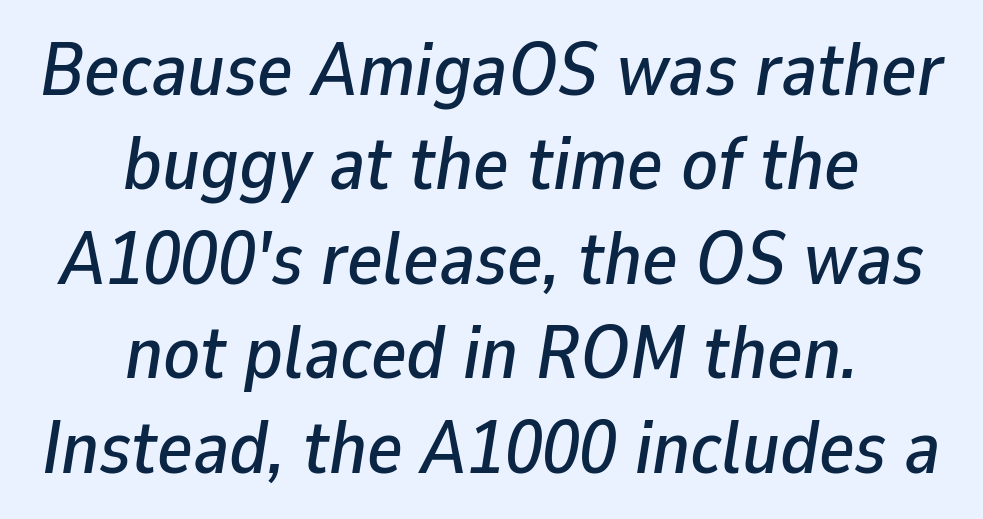
The image shows 75 px text type, italic (leaning right); set centered, normal line spacing (1.26x), normal letter spacing, not underlined; low stroke contrast and a medium x-height.
